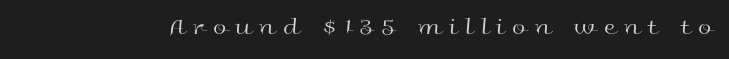
Q: Is the text bold? A: No.
Q: Is the text italic (slanted)? A: No, it is upright.
Q: Is the text underlined? A: No.
Q: Is the spacing between letters normal or unusually wide? A: Unusually wide.
